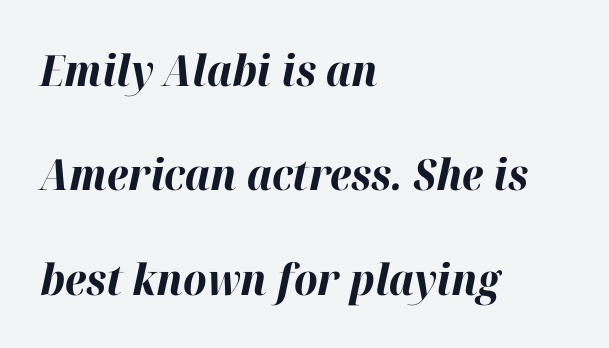
Heft: maximum for text — a bold. The baseline area is clear. Proportional: the letters do not fall into vertical columns. If you drew a ruler down the left edge, every line would touch it.
